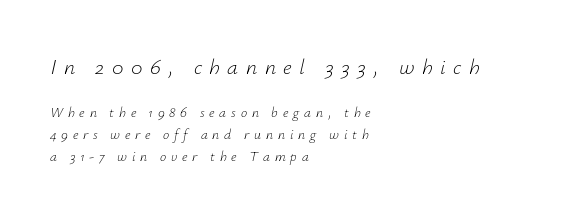
Q: Is the text bold? A: No.
Q: Is the text italic (slanted)? A: Yes, it leans right by about 12 degrees.
Q: Is the text underlined? A: No.
Q: How is the paragraph aligned? A: Left-aligned.
Q: Is the spacing between letters normal or unusually wide? A: Unusually wide.
Q: Is the spacing between lines tight, normal or loose? A: Normal.
Q: Which block of text is set in a larger size, the first (top) or the second (bottom)? A: The first (top) one.
